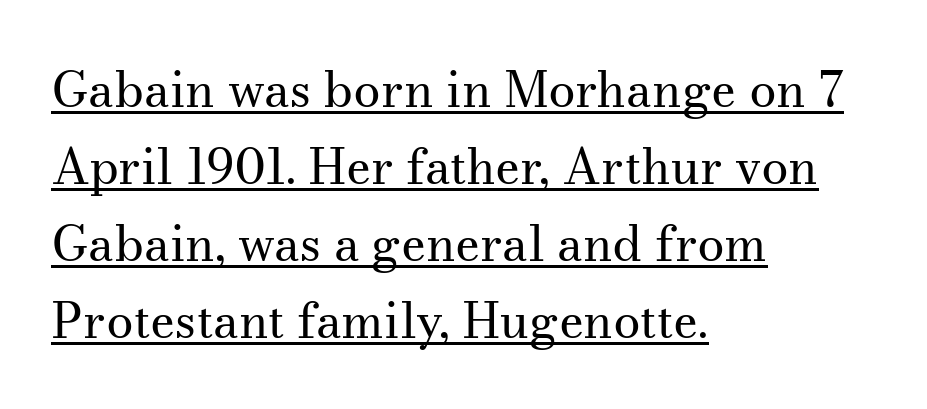
The image shows 49 px regular-weight serif type, upright; set left-aligned, normal line spacing (1.57x), normal letter spacing, underlined; medium stroke contrast and a small x-height.
